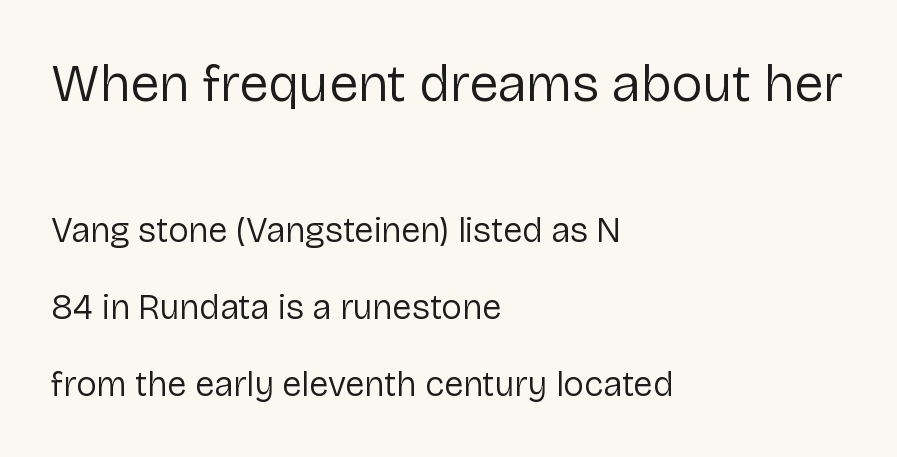
The image shows 53 px regular-weight sans-serif type, upright; set left-aligned, loose line spacing (2.19x), normal letter spacing, not underlined; the first (top) block is 1.51x larger; low stroke contrast and a medium x-height.
